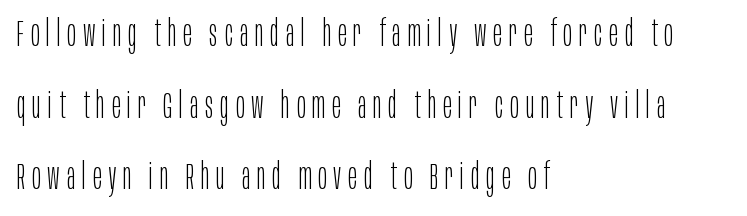
The image shows 36 px light, condensed sans-serif type, upright; set left-aligned, loose line spacing (1.99x), not underlined; low stroke contrast and a large x-height.
